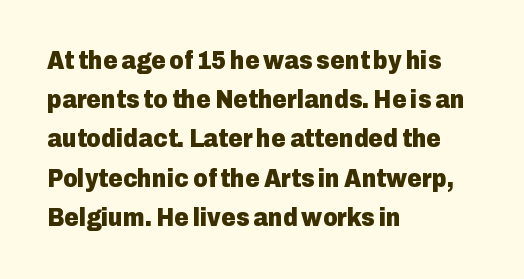
There is no visible air inserted between adjacent glyphs. This sample is left-justified, so line endings fall wherever the words run out. Normally led — the rows are evenly, conventionally spaced. The lettering holds an erect, upright posture throughout.
